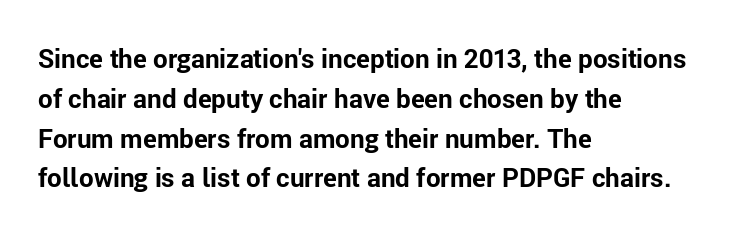
Plenty of ink on the page — the face is bold. Vertical spacing — default. Descenders hang freely into open space. All the whitespace from short lines collects on the right. This rendering leaves character spacing at its baseline value. Do the letters lean? They stand straight.
